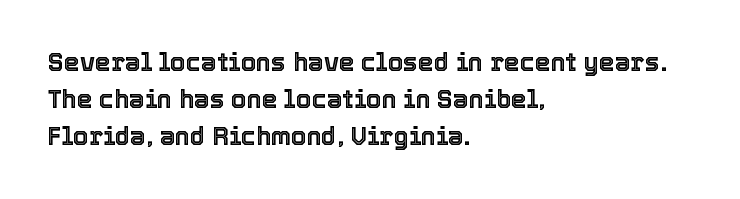
Q: Is the text italic (slanted)? A: No, it is upright.
Q: Is the text underlined? A: No.
Q: How is the paragraph aligned? A: Left-aligned.
Q: Is the spacing between letters normal or unusually wide? A: Normal.
Q: Is the spacing between lines tight, normal or loose? A: Normal.
